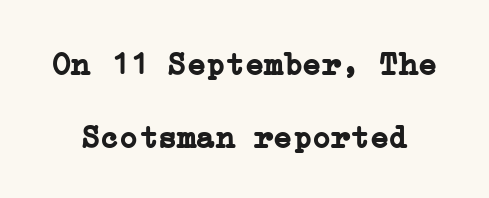
Underline: absent. This is the regular roman posture of the typeface. The designer went with a serif here, giving each stem small feet. The rendering keeps characters at their native spacing. These lines stand farther apart than default settings would place them. Heavy, bold letterforms.
